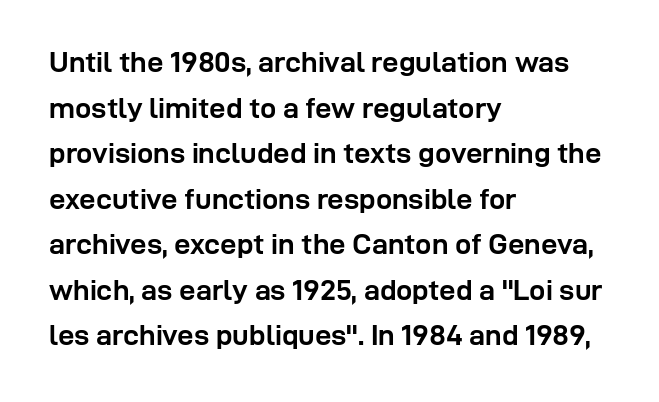
Q: Is the text bold? A: Yes.
Q: Is the text italic (slanted)? A: No, it is upright.
Q: Is the typeface a serif or a sans-serif typeface? A: Sans-serif.
Q: Is the text underlined? A: No.
Q: How is the paragraph aligned? A: Left-aligned.
Q: Is the spacing between letters normal or unusually wide? A: Normal.
Q: Is the spacing between lines tight, normal or loose? A: Normal.
Q: Width (condensed, normal, or wide)? A: Normal.
Q: Stroke contrast? A: Low.
Q: x-height? A: Medium.
Q: Monospaced? A: No.
